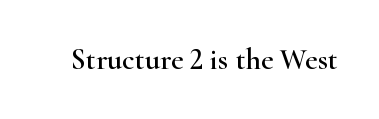
Tracking here is standard; glyphs follow each other at the usual distance. The face used here is proportionally spaced, like ordinary book or web type. Ordinary non-slanted type is in use. A bare baseline throughout the passage.
